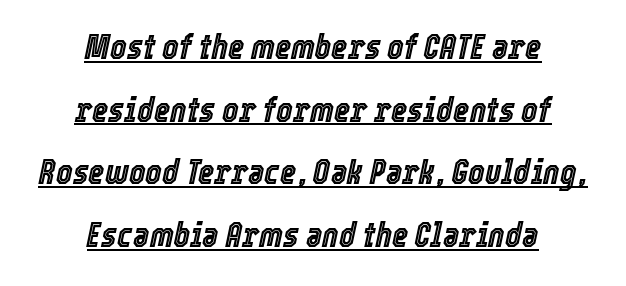
The image shows 35 px condensed type, italic (leaning right); set centered, line spacing 1.79x, normal letter spacing, underlined; a medium x-height.
